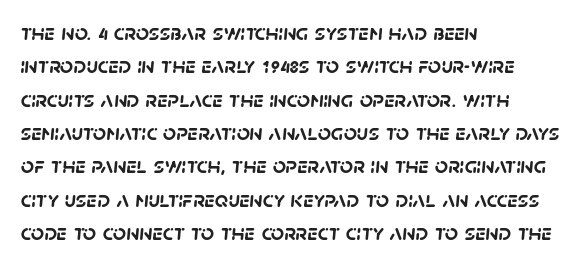
Has an underline been added? It has not. Evenly set lines give the paragraph a standard silhouette. No extra tracking has been applied to these lines. Every letter is thick-stroked: bold, no question. These lines stack with their left ends in a neat column.
